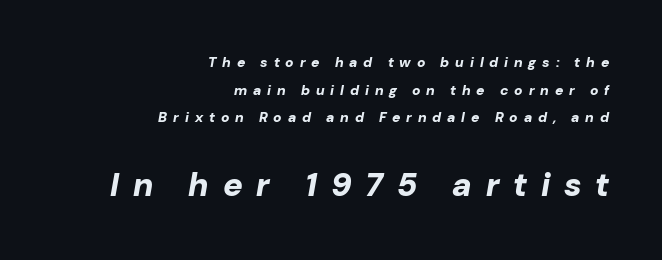
The image shows 33 px bold type, italic (leaning right); set right-aligned, loose line spacing (1.98x), unusually wide letter spacing (+0.42 em), not underlined; the second (bottom) block is 2.36x larger; low stroke contrast and a medium x-height.
